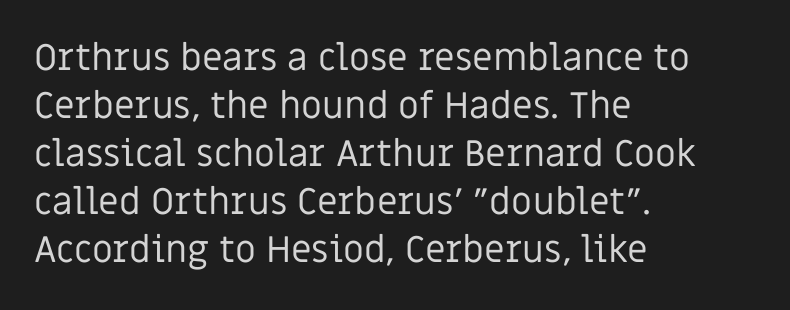
{"serif": "no", "italic": "no", "bold": "no", "weight": "regular", "width": "normal", "stroke_contrast": "low", "x_height": "large", "monospaced": "no", "underline": "no", "align": "left", "line_spacing": "normal", "line_spacing_ratio": 1.3, "letter_spacing": "normal", "letter_spacing_em": 0.0, "glyph_px": 37}
